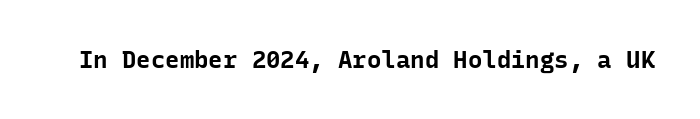
{"italic": "no", "bold": "yes", "underline": "no", "letter_spacing": "normal", "letter_spacing_em": 0.0, "glyph_px": 24}
